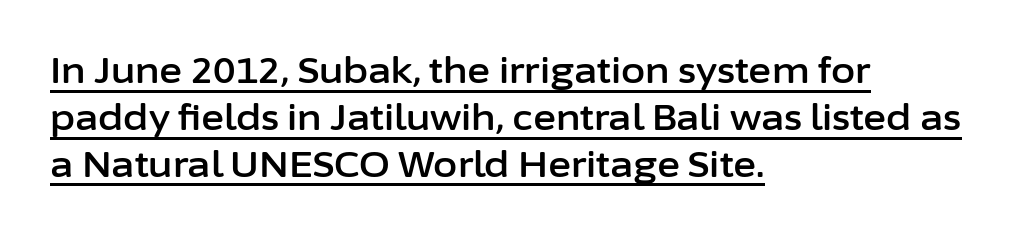
The lettering stays uniformly vertical, giving the passage a roman look. These lines stack with their left ends in a neat column. A typesetter would call this proportional, since set widths differ per character. The type is set solid horizontally, with unmodified tracking. The rendered words wear a rule along their underside.
